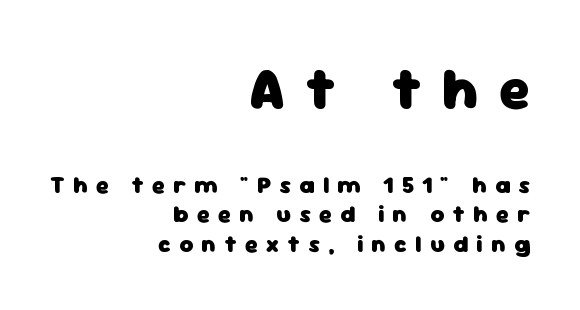
{"serif": "no", "italic": "no", "bold": "yes", "weight": "heavy", "width": "normal", "stroke_contrast": "low", "x_height": "medium", "monospaced": "no", "underline": "no", "align": "right", "line_spacing_ratio": 1.22, "letter_spacing": "wide", "letter_spacing_em": 0.34, "larger_block": "first", "size_ratio": 2.46, "glyph_px": 59}
